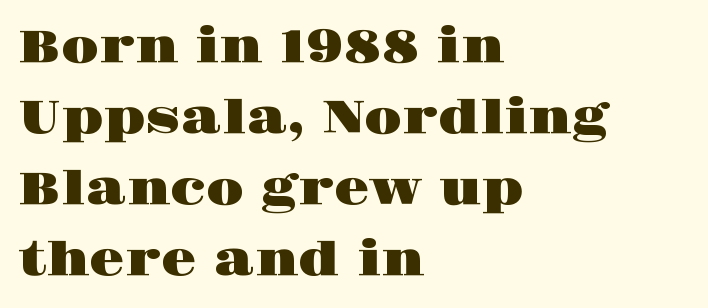
Q: Is the text italic (slanted)? A: No, it is upright.
Q: Is the typeface a serif or a sans-serif typeface? A: Serif.
Q: Is the text underlined? A: No.
Q: How is the paragraph aligned? A: Left-aligned.
Q: Is the spacing between letters normal or unusually wide? A: Normal.
Q: Is the spacing between lines tight, normal or loose? A: Normal.
Q: Width (condensed, normal, or wide)? A: Wide.
Q: Stroke contrast? A: High.
Q: x-height? A: Large.
Q: Monospaced? A: No.
